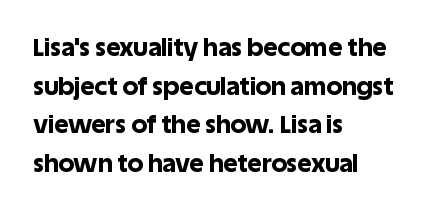
Lines of text with bare space underneath. Default kerning and tracking; the words read as compact shapes. Typeset ragged right — the left edge is the straight one. Regarding leading, the lines here are spaced in the standard way. Every stem runs plumb, perpendicular to the baseline.
